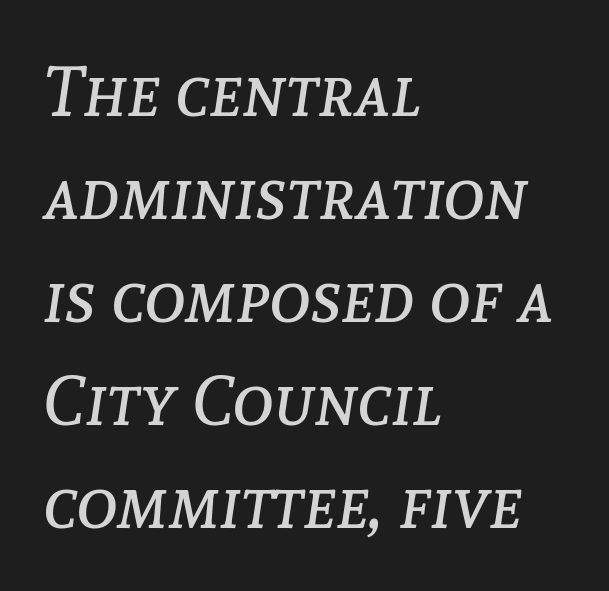
The image shows 70 px regular-weight type, italic (leaning right); set left-aligned, normal line spacing (1.47x), normal letter spacing, not underlined; low stroke contrast and a medium x-height.
